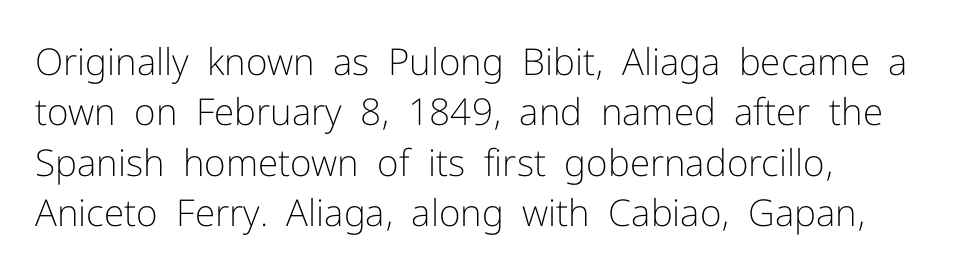
The image shows 37 px light sans-serif type, upright; set left-aligned, normal line spacing (1.36x), normal letter spacing, not underlined; low stroke contrast and a medium x-height.
